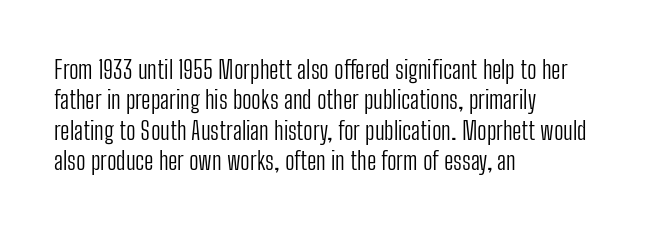
Nope, not italic — everything's standing straight. Only glyphs here, with clear space below each row. Leftover space on each line is placed entirely after the last word. The gaps between neighbouring characters are ordinary and unremarkable. A light-to-regular cut is what we see here.
